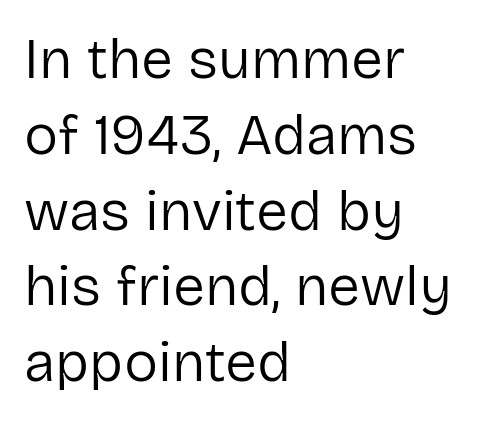
Q: Is the text bold? A: No.
Q: Is the text italic (slanted)? A: No, it is upright.
Q: Is the typeface a serif or a sans-serif typeface? A: Sans-serif.
Q: Is the text underlined? A: No.
Q: How is the paragraph aligned? A: Left-aligned.
Q: Is the spacing between letters normal or unusually wide? A: Normal.
Q: Is the spacing between lines tight, normal or loose? A: Normal.
Q: Width (condensed, normal, or wide)? A: Normal.
Q: Stroke contrast? A: Low.
Q: x-height? A: Medium.
Q: Monospaced? A: No.
